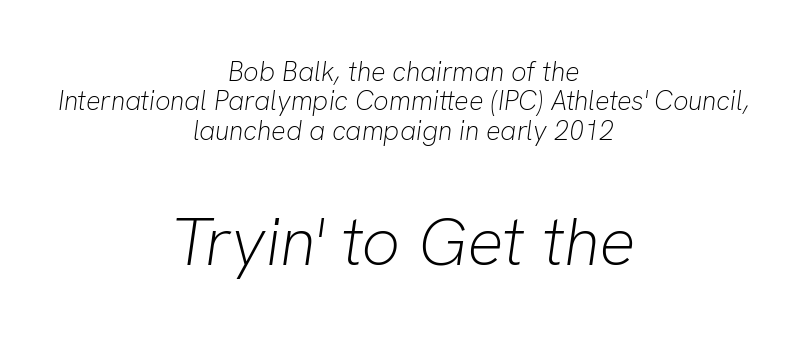
The image shows 68 px light type, italic (leaning right); set centered, tight line spacing (1.09x), normal letter spacing, not underlined; the second (bottom) block is 2.52x larger; low stroke contrast and a medium x-height.
